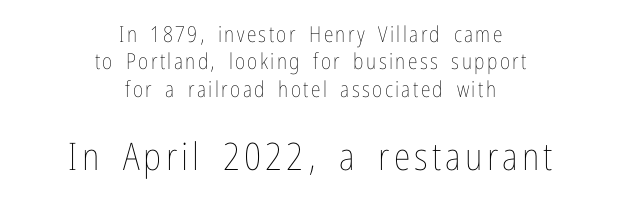
Italic? Not at all — the glyphs are vertical. No letter is thick-stroked: the sample isn't bold. Typeset on center — no edge is straight. A student would notice the bottom passage is typeset larger than what precedes it. Letters rest on an invisible, unmarked baseline.
